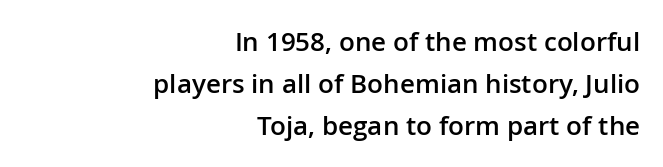
The designer left line spacing at the default. Teacher's note: observe the even right margin — that is flush-right alignment. These lines were composed using upright roman letters. Bold? Not quite — semibold, heavier than regular but stopping short. The rendering keeps characters at their native spacing. Unmarked baselines from the first word to the last.
